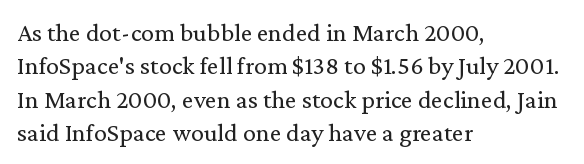
Q: Is the text bold? A: No.
Q: Is the text italic (slanted)? A: No, it is upright.
Q: Is the text underlined? A: No.
Q: How is the paragraph aligned? A: Left-aligned.
Q: Is the spacing between letters normal or unusually wide? A: Normal.
Q: Is the spacing between lines tight, normal or loose? A: Normal.
